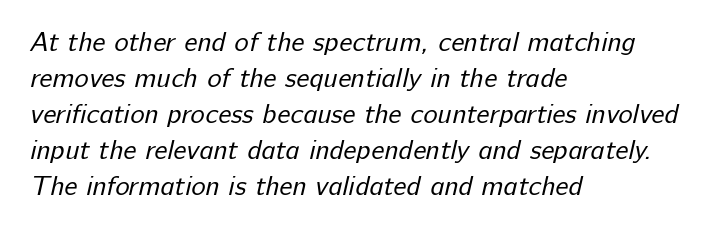
{"bold": "no", "underline": "no", "align": "left", "line_spacing": "normal", "line_spacing_ratio": 1.33, "letter_spacing": "normal", "letter_spacing_em": 0.0, "glyph_px": 27}
